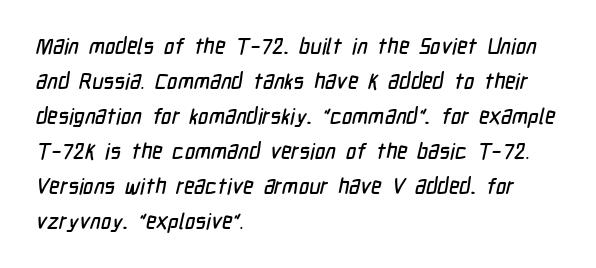
{"underline": "no", "align": "left", "line_spacing": "normal", "line_spacing_ratio": 1.59, "letter_spacing": "normal", "letter_spacing_em": 0.0, "glyph_px": 22}
